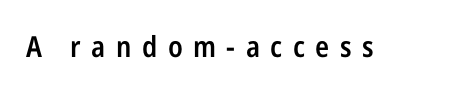
Q: Is the text bold? A: Semi-bold.
Q: Is the text italic (slanted)? A: No, it is upright.
Q: Is the typeface a serif or a sans-serif typeface? A: Sans-serif.
Q: Is the text underlined? A: No.
Q: Is the spacing between letters normal or unusually wide? A: Unusually wide.
Q: Width (condensed, normal, or wide)? A: Condensed.
Q: Stroke contrast? A: Low.
Q: x-height? A: Medium.
Q: Monospaced? A: No.
